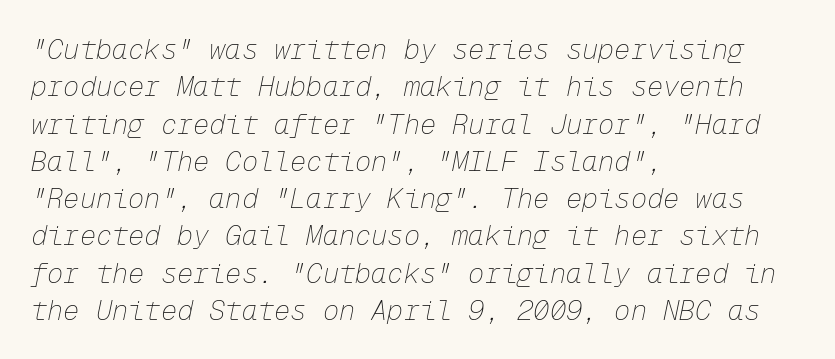
Quick note: underline off. Standard letterfit; no display-style spreading of the glyphs. A student would call this left alignment; a typographer would say flush left, rag right. Would a proofreader flag this as italicized? Yes. No heavy texture on the line: the type isn't bold. Evenly set lines give the paragraph a standard silhouette.
